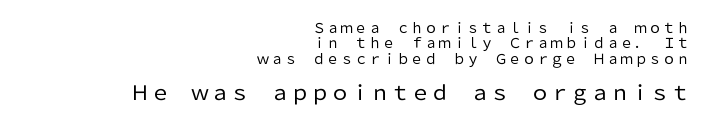
The image shows 20 px text type, upright; set right-aligned, tight line spacing (1.09x), normal letter spacing, not underlined; the second (bottom) block is 1.43x larger.
